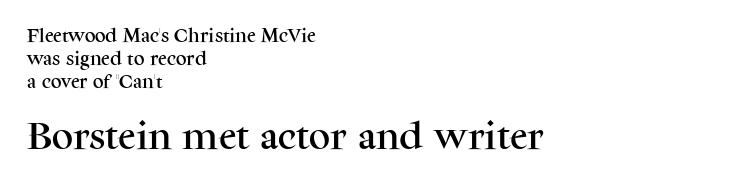
The image shows 30 px serif type, upright; set left-aligned, normal line spacing (1.52x), normal letter spacing, not underlined; the second (bottom) block is 2.0x larger; medium stroke contrast and a medium x-height.
